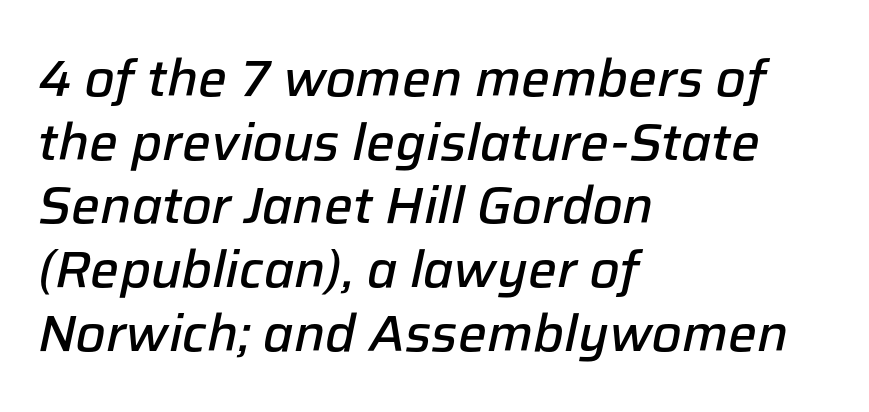
The image shows 51 px semibold type, italic (leaning right); set left-aligned, normal line spacing (1.25x), normal letter spacing, not underlined; low stroke contrast and a medium x-height.
